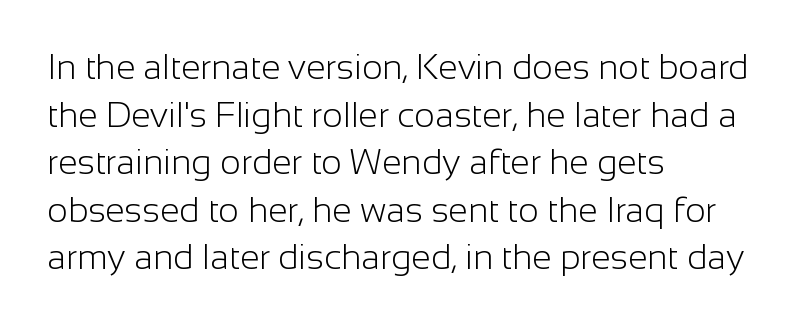
The lines in this sample share a left origin and differ only in where they stop. The area under the type is left untouched. Nope, not italic — everything's standing straight. The cut favours lightness, reaching ordinary text weight at its darkest.
